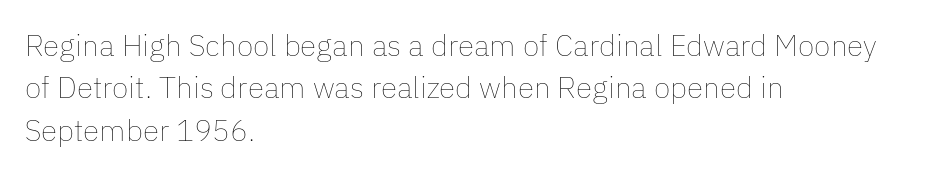
The image shows 30 px thin type, upright; set left-aligned, normal line spacing (1.41x), normal letter spacing, not underlined; low stroke contrast and a medium x-height.
